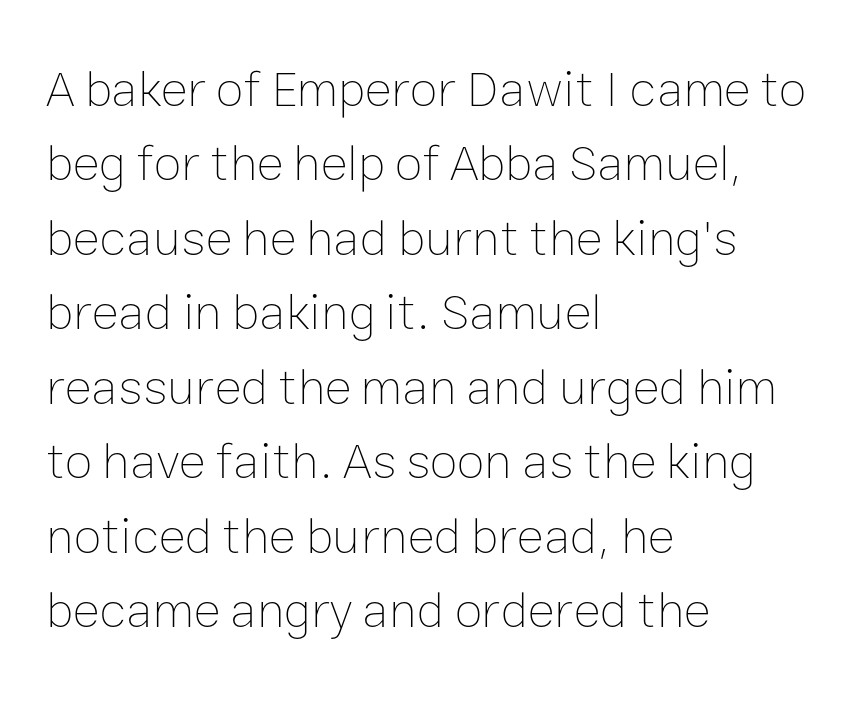
If you drew a ruler down the left edge, every line would touch it. Ink coverage per letter is moderate at most. Regarding leading, the lines here are spaced in the standard way. Plain, unruled lines of type. Tall strokes in this sample are plumb rather than angled.
